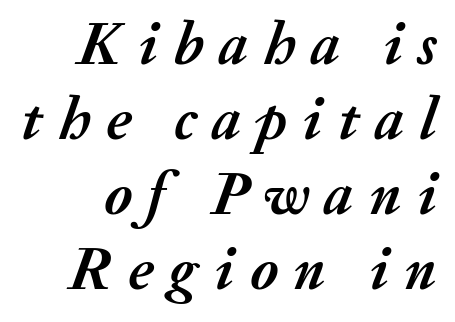
Just letters on the line, the space beneath them empty. As a designer I'd log this as weight 700, bold. The horizontal fit of the characters is loose and conspicuously gappy. This is oblique type, the kind used for emphasis or titles. Line spacing here is normal. Think of a printed novel: that variable character pitch is what you see here.
